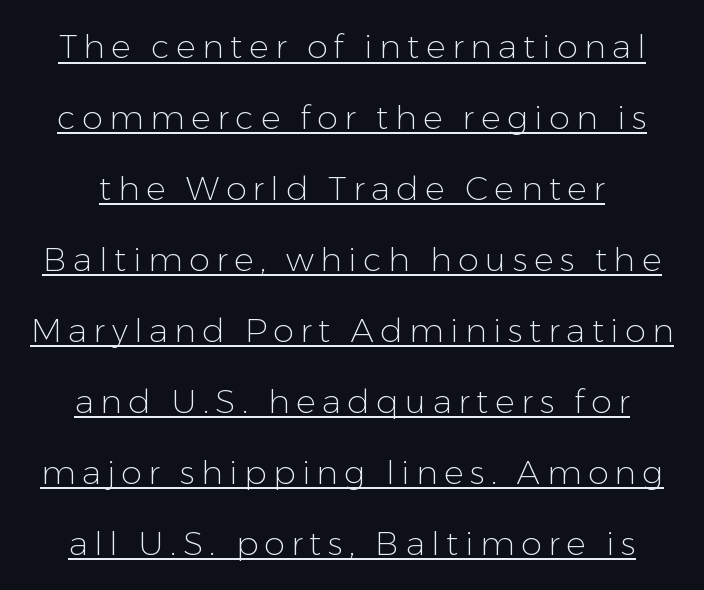
Q: Is the text bold? A: No.
Q: Is the text italic (slanted)? A: No, it is upright.
Q: Is the typeface a serif or a sans-serif typeface? A: Sans-serif.
Q: Is the text underlined? A: Yes.
Q: Is the spacing between letters normal or unusually wide? A: Unusually wide.
Q: Is the spacing between lines tight, normal or loose? A: Loose.
Q: Width (condensed, normal, or wide)? A: Normal.
Q: Stroke contrast? A: Low.
Q: x-height? A: Medium.
Q: Monospaced? A: No.
